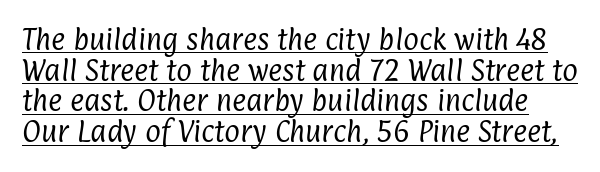
Q: Is the text bold? A: No.
Q: Is the text underlined? A: Yes.
Q: Is the spacing between letters normal or unusually wide? A: Normal.
Q: Is the spacing between lines tight, normal or loose? A: Normal.
